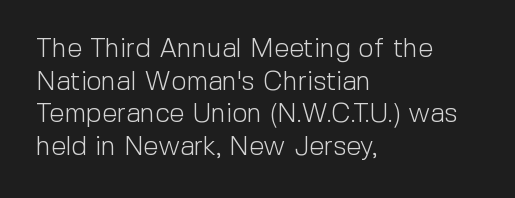
{"italic": "no", "bold": "no", "underline": "no", "align": "left", "line_spacing_ratio": 1.21, "letter_spacing": "normal", "letter_spacing_em": 0.0, "glyph_px": 27}
